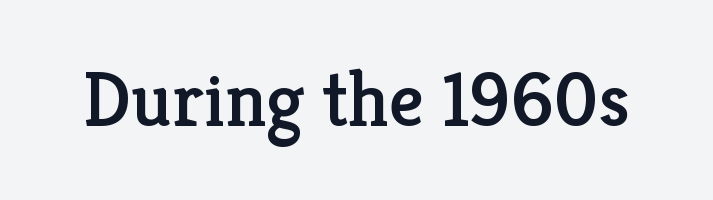
{"serif": "yes", "italic": "no", "width": "normal", "stroke_contrast": "low", "x_height": "medium", "monospaced": "no", "underline": "no", "letter_spacing": "normal", "letter_spacing_em": 0.0, "glyph_px": 77}
